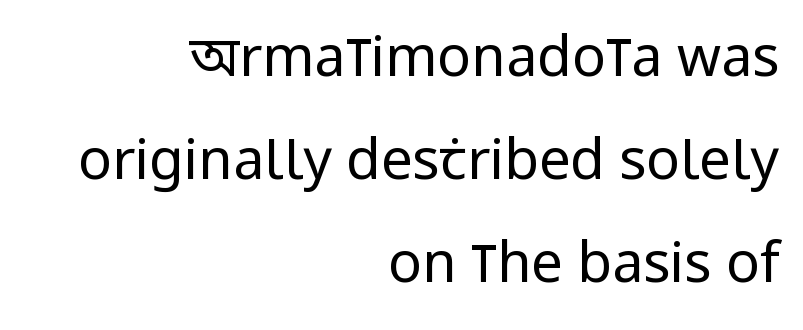
{"serif": "no", "italic": "no", "bold": "no", "weight": "regular", "width": "condensed", "stroke_contrast": "low", "x_height": "large", "monospaced": "no", "underline": "no", "align": "right", "line_spacing_ratio": 1.84, "letter_spacing": "normal", "letter_spacing_em": 0.0, "glyph_px": 56}
